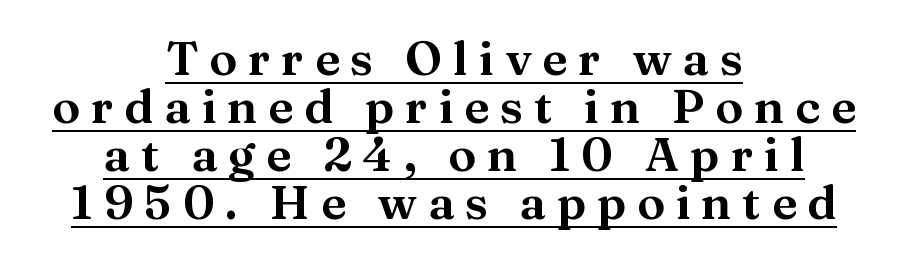
Q: Is the text italic (slanted)? A: No, it is upright.
Q: Is the typeface a serif or a sans-serif typeface? A: Serif.
Q: Is the text underlined? A: Yes.
Q: How is the paragraph aligned? A: Centered.
Q: Is the spacing between letters normal or unusually wide? A: Unusually wide.
Q: Is the spacing between lines tight, normal or loose? A: Tight.
Q: Width (condensed, normal, or wide)? A: Normal.
Q: Stroke contrast? A: Medium.
Q: x-height? A: Medium.
Q: Monospaced? A: No.
